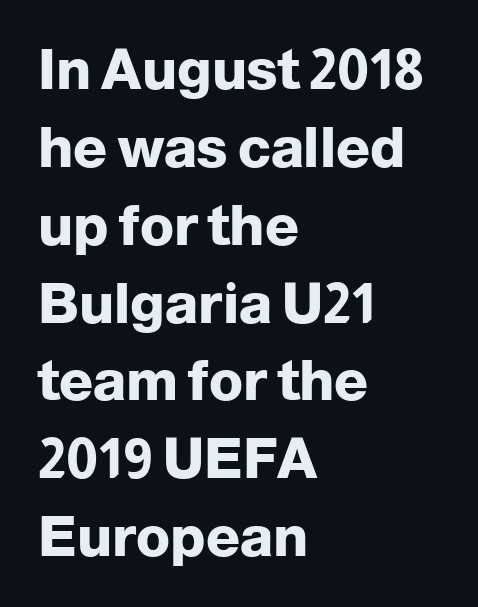
The image shows 56 px heavy sans-serif type, upright; set left-aligned, normal line spacing (1.39x), normal letter spacing, not underlined; low stroke contrast and a medium x-height.
